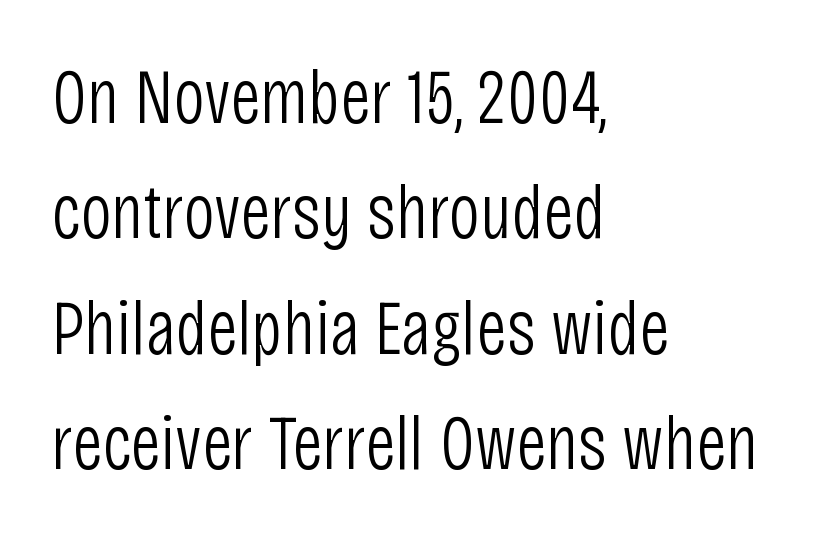
Q: Is the text bold? A: No.
Q: Is the text italic (slanted)? A: No, it is upright.
Q: Is the typeface a serif or a sans-serif typeface? A: Sans-serif.
Q: Is the text underlined? A: No.
Q: How is the paragraph aligned? A: Left-aligned.
Q: Is the spacing between letters normal or unusually wide? A: Normal.
Q: Is the spacing between lines tight, normal or loose? A: Normal.
Q: Width (condensed, normal, or wide)? A: Condensed.
Q: Stroke contrast? A: Low.
Q: x-height? A: Large.
Q: Monospaced? A: No.
